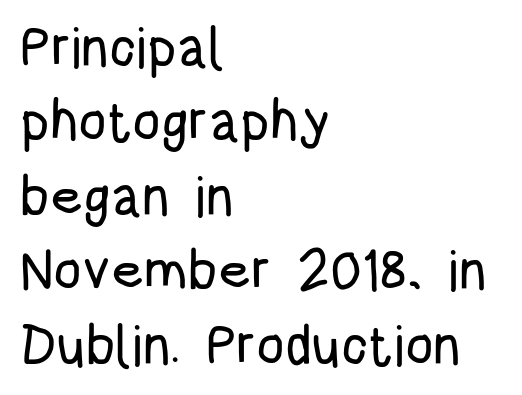
{"serif": "no", "italic": "no", "width": "condensed", "stroke_contrast": "low", "x_height": "large", "monospaced": "no", "underline": "no", "align": "left", "line_spacing": "normal", "line_spacing_ratio": 1.33, "letter_spacing": "normal", "letter_spacing_em": 0.0, "glyph_px": 56}
